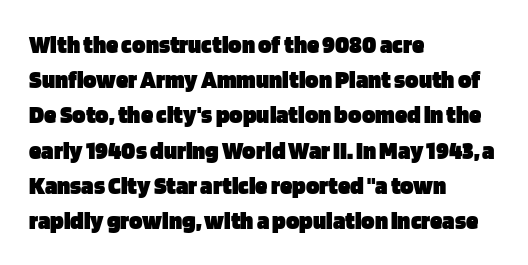
Here the glyphs are tracked normally, forming tight word shapes. Posture: upright roman. Plain, unruled lines of type. Leading matches the norm, producing a regular column.
